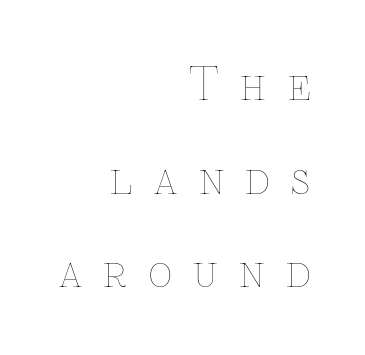
{"italic": "no", "bold": "no", "weight": "thin", "width": "normal", "stroke_contrast": "low", "x_height": "medium", "monospaced": "no", "underline": "no", "align": "right", "line_spacing": "loose", "line_spacing_ratio": 2.08, "letter_spacing": "wide", "letter_spacing_em": 0.48, "glyph_px": 45}
